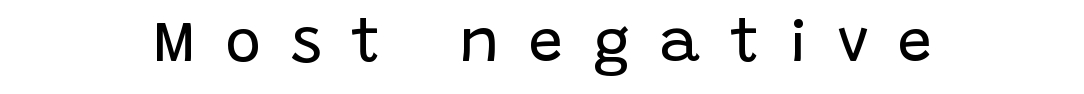
{"serif": "no", "italic": "no", "bold": "no", "weight": "regular", "width": "normal", "stroke_contrast": "low", "x_height": "large", "monospaced": "no", "underline": "no", "align": "center", "letter_spacing": "wide", "letter_spacing_em": 0.49, "glyph_px": 61}
